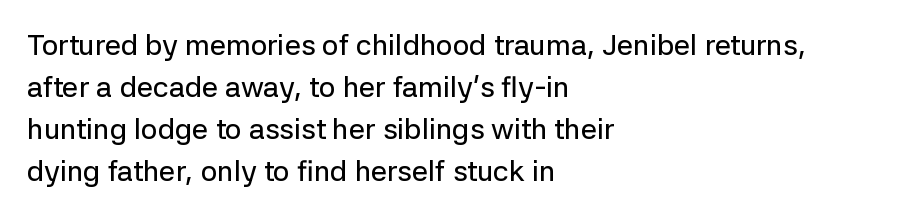
Q: Is the text italic (slanted)? A: No, it is upright.
Q: Is the typeface a serif or a sans-serif typeface? A: Sans-serif.
Q: Is the text underlined? A: No.
Q: How is the paragraph aligned? A: Left-aligned.
Q: Is the spacing between letters normal or unusually wide? A: Normal.
Q: Is the spacing between lines tight, normal or loose? A: Normal.
Q: Width (condensed, normal, or wide)? A: Normal.
Q: Stroke contrast? A: Low.
Q: x-height? A: Medium.
Q: Monospaced? A: No.
